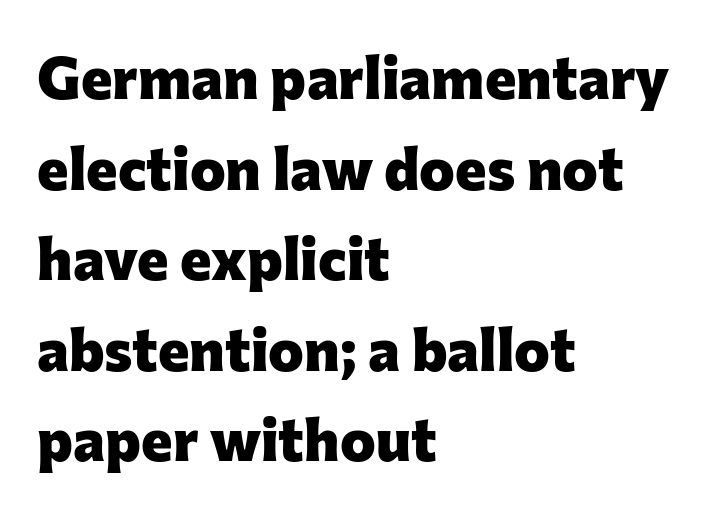
Q: Is the text bold? A: Yes.
Q: Is the text italic (slanted)? A: No, it is upright.
Q: Is the typeface a serif or a sans-serif typeface? A: Sans-serif.
Q: Is the text underlined? A: No.
Q: How is the paragraph aligned? A: Left-aligned.
Q: Is the spacing between letters normal or unusually wide? A: Normal.
Q: Is the spacing between lines tight, normal or loose? A: Normal.
Q: Width (condensed, normal, or wide)? A: Normal.
Q: Stroke contrast? A: Low.
Q: x-height? A: Medium.
Q: Monospaced? A: No.
